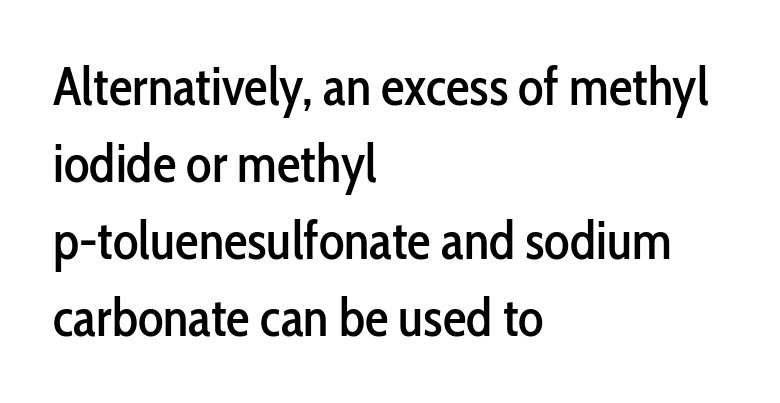
The lines sit at an ordinary, default distance from one another. The line texture is even and compact thanks to regular tracking. Decoration check: the copy has no underline. If you drew a line through each stem, it would be perfectly vertical. One-word summary of the alignment: left. Spacing verdict: proportional, widths tailored to each character.
